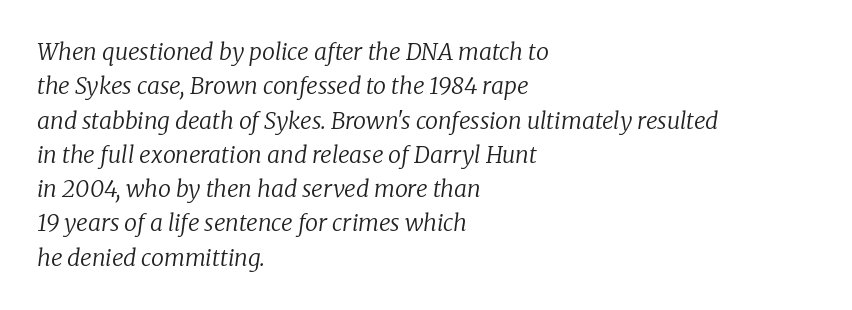
Weight: not bold — regular or lighter. The face used here has a pronounced slope to its letters. Words appear dense and cohesive because spacing is normal. The leading is moderate, giving the passage an even texture. These lines are set flush left with a ragged right edge.
